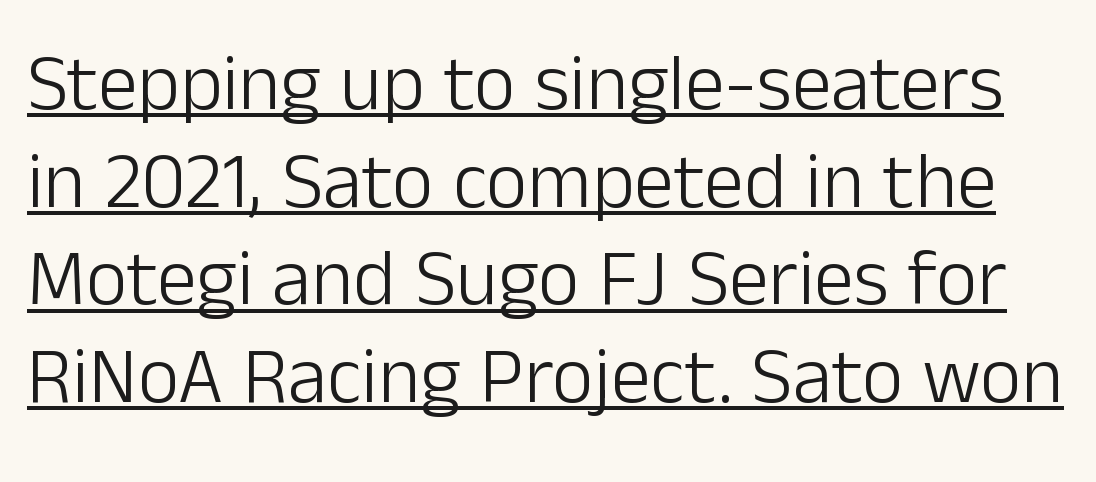
{"serif": "no", "italic": "no", "bold": "no", "weight": "light", "width": "normal", "stroke_contrast": "low", "x_height": "medium", "monospaced": "no", "underline": "yes", "line_spacing_ratio": 1.22, "letter_spacing": "normal", "letter_spacing_em": 0.0, "glyph_px": 80}
